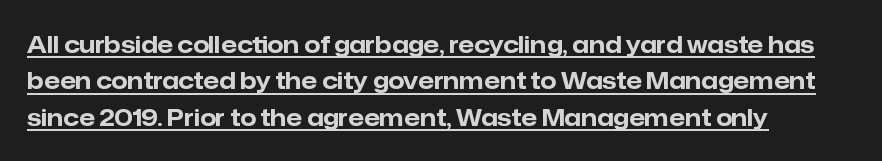
Q: Is the text bold? A: Yes.
Q: Is the text italic (slanted)? A: No, it is upright.
Q: Is the text underlined? A: Yes.
Q: How is the paragraph aligned? A: Left-aligned.
Q: Is the spacing between letters normal or unusually wide? A: Normal.
Q: Is the spacing between lines tight, normal or loose? A: Normal.
